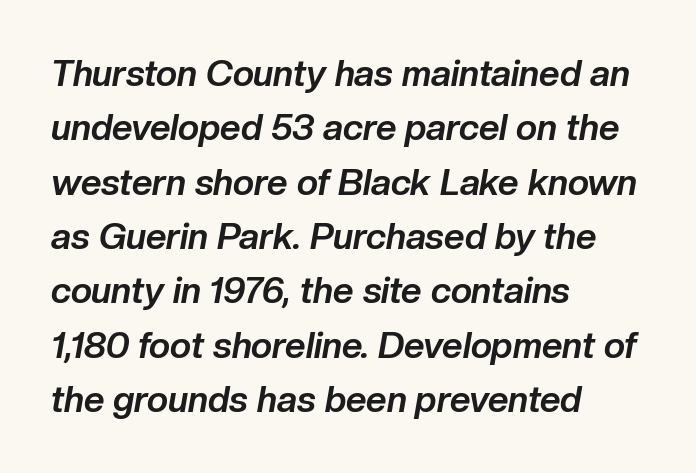
The image shows 36 px bold type, italic (leaning right); set left-aligned, normal line spacing (1.51x), normal letter spacing, not underlined; low stroke contrast and a medium x-height.
